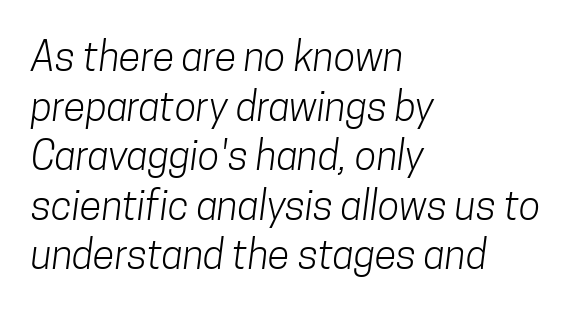
The image shows 40 px light, condensed sans-serif type; set left-aligned, line spacing 1.24x, normal letter spacing, not underlined; low stroke contrast and a medium x-height.
